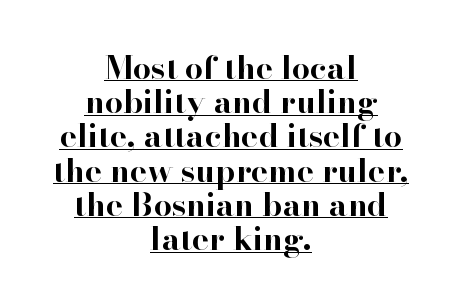
Q: Is the text bold? A: Yes.
Q: Is the text italic (slanted)? A: No, it is upright.
Q: Is the typeface a serif or a sans-serif typeface? A: Serif.
Q: Is the text underlined? A: Yes.
Q: How is the paragraph aligned? A: Centered.
Q: Is the spacing between letters normal or unusually wide? A: Normal.
Q: Is the spacing between lines tight, normal or loose? A: Tight.
Q: Width (condensed, normal, or wide)? A: Normal.
Q: Stroke contrast? A: High.
Q: x-height? A: Small.
Q: Monospaced? A: No.
